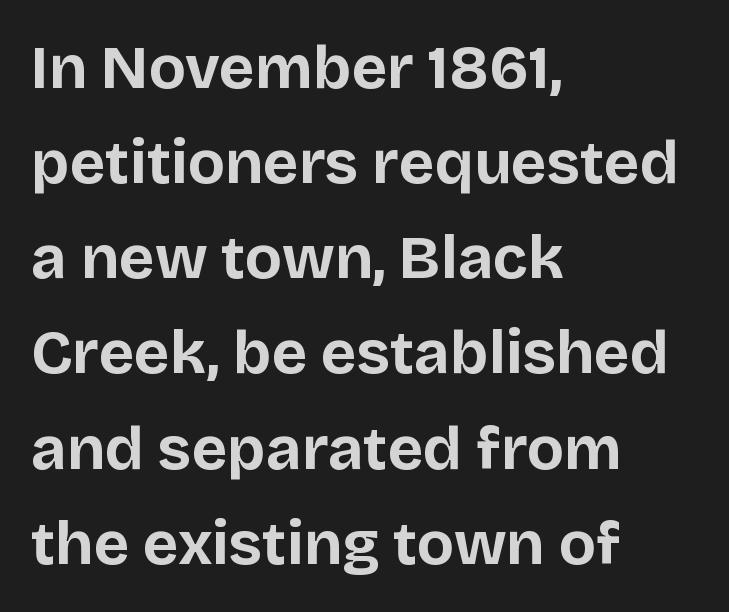
Q: Is the text bold? A: Yes.
Q: Is the text italic (slanted)? A: No, it is upright.
Q: Is the typeface a serif or a sans-serif typeface? A: Sans-serif.
Q: Is the text underlined? A: No.
Q: How is the paragraph aligned? A: Left-aligned.
Q: Is the spacing between letters normal or unusually wide? A: Normal.
Q: Is the spacing between lines tight, normal or loose? A: Normal.
Q: Width (condensed, normal, or wide)? A: Normal.
Q: Stroke contrast? A: Low.
Q: x-height? A: Large.
Q: Monospaced? A: No.
